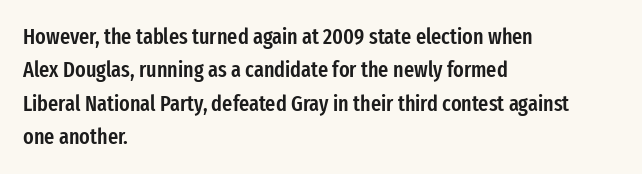
The image shows 22 px text type, upright; set left-aligned, normal line spacing (1.52x), normal letter spacing, not underlined.
